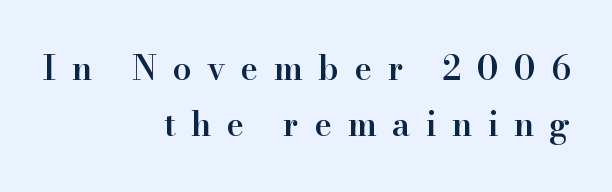
{"serif": "yes", "italic": "no", "bold": "semi", "weight": "semibold", "width": "normal", "stroke_contrast": "high", "x_height": "small", "monospaced": "no", "underline": "no", "align": "right", "line_spacing": "normal", "line_spacing_ratio": 1.69, "letter_spacing": "wide", "letter_spacing_em": 0.47, "glyph_px": 33}
